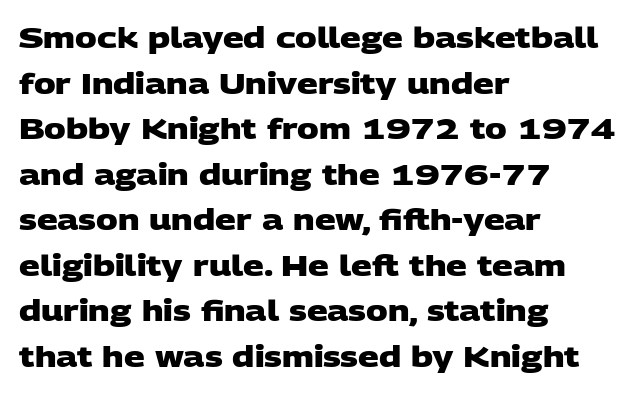
Q: Is the text bold? A: Yes.
Q: Is the typeface a serif or a sans-serif typeface? A: Sans-serif.
Q: Is the text underlined? A: No.
Q: How is the paragraph aligned? A: Left-aligned.
Q: Is the spacing between letters normal or unusually wide? A: Normal.
Q: Is the spacing between lines tight, normal or loose? A: Normal.
Q: Width (condensed, normal, or wide)? A: Wide.
Q: Stroke contrast? A: Low.
Q: x-height? A: Large.
Q: Monospaced? A: No.
